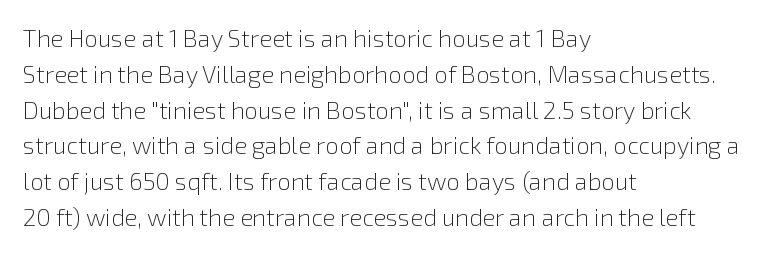
{"italic": "no", "bold": "no", "underline": "no", "align": "left", "line_spacing": "normal", "line_spacing_ratio": 1.49, "letter_spacing": "normal", "letter_spacing_em": 0.0, "glyph_px": 24}
